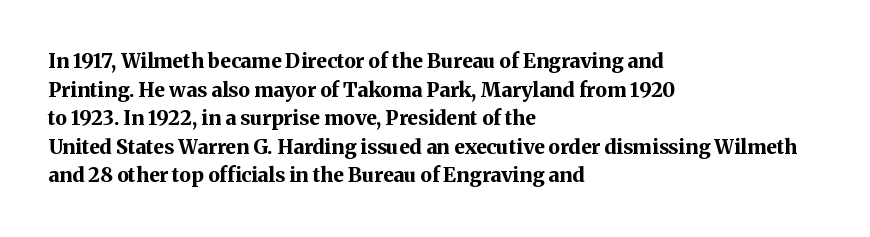
{"italic": "no", "bold": "yes", "underline": "no", "align": "left", "line_spacing": "normal", "line_spacing_ratio": 1.43, "letter_spacing": "normal", "letter_spacing_em": 0.0, "glyph_px": 20}
